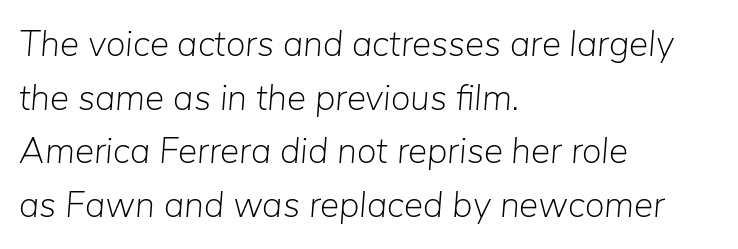
The image shows 36 px light type, italic (leaning right); set left-aligned, normal line spacing (1.49x), normal letter spacing, not underlined; low stroke contrast and a medium x-height.
